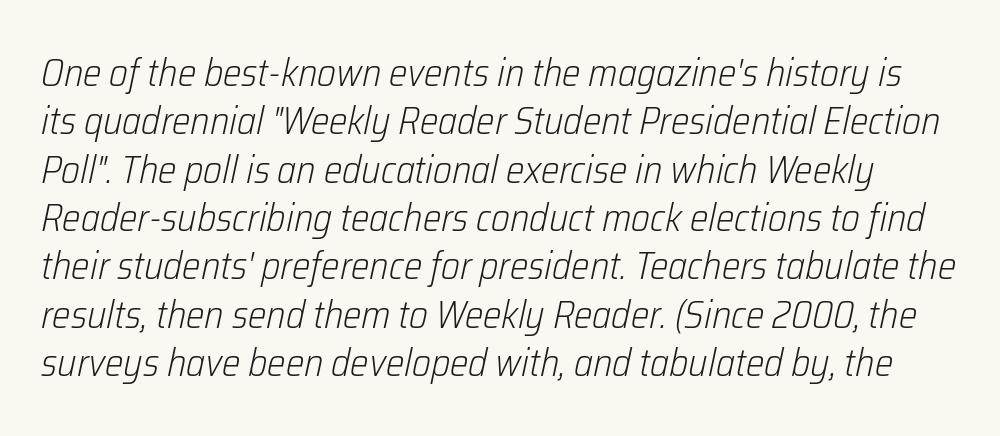
Q: Is the text bold? A: No.
Q: Is the text italic (slanted)? A: Yes, it leans right by about 12 degrees.
Q: Is the text underlined? A: No.
Q: Is the spacing between letters normal or unusually wide? A: Normal.
Q: Width (condensed, normal, or wide)? A: Condensed.
Q: Stroke contrast? A: Low.
Q: x-height? A: Medium.
Q: Monospaced? A: No.
